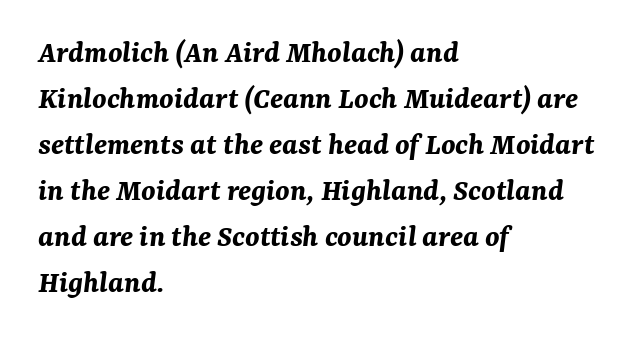
Q: Is the text bold? A: Yes.
Q: Is the text italic (slanted)? A: Yes, it leans right by about 7 degrees.
Q: Is the text underlined? A: No.
Q: How is the paragraph aligned? A: Left-aligned.
Q: Is the spacing between letters normal or unusually wide? A: Normal.
Q: Is the spacing between lines tight, normal or loose? A: Normal.
Q: Width (condensed, normal, or wide)? A: Normal.
Q: Stroke contrast? A: Medium.
Q: x-height? A: Medium.
Q: Monospaced? A: No.
